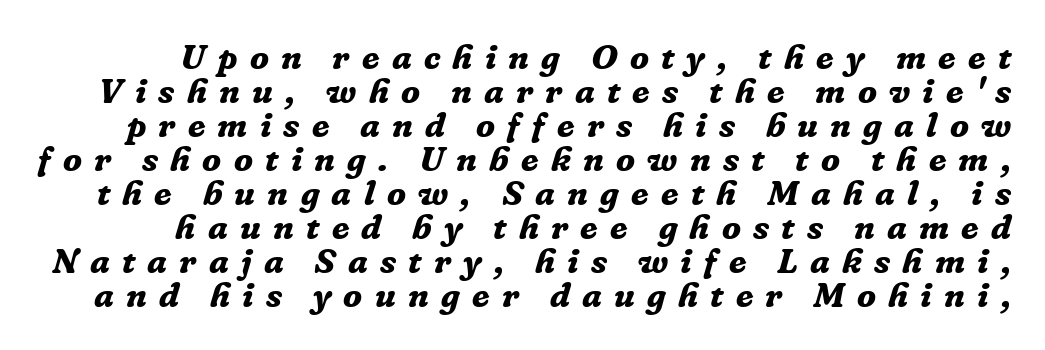
{"serif": "yes", "italic": "yes", "lean": "right", "slant_degrees": 16, "bold": "yes", "weight": "bold", "width": "normal", "stroke_contrast": "low", "x_height": "medium", "monospaced": "no", "underline": "no", "line_spacing": "tight", "line_spacing_ratio": 0.97, "letter_spacing": "wide", "letter_spacing_em": 0.35, "glyph_px": 35}
